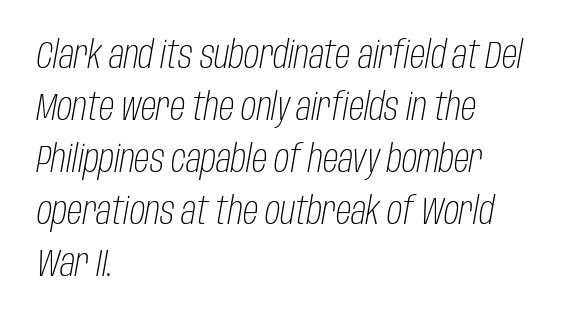
Q: Is the text bold? A: No.
Q: Is the text italic (slanted)? A: Yes, it leans right by about 10 degrees.
Q: Is the text underlined? A: No.
Q: How is the paragraph aligned? A: Left-aligned.
Q: Is the spacing between letters normal or unusually wide? A: Normal.
Q: Is the spacing between lines tight, normal or loose? A: Normal.
Q: Width (condensed, normal, or wide)? A: Condensed.
Q: Stroke contrast? A: Low.
Q: x-height? A: Large.
Q: Monospaced? A: No.
